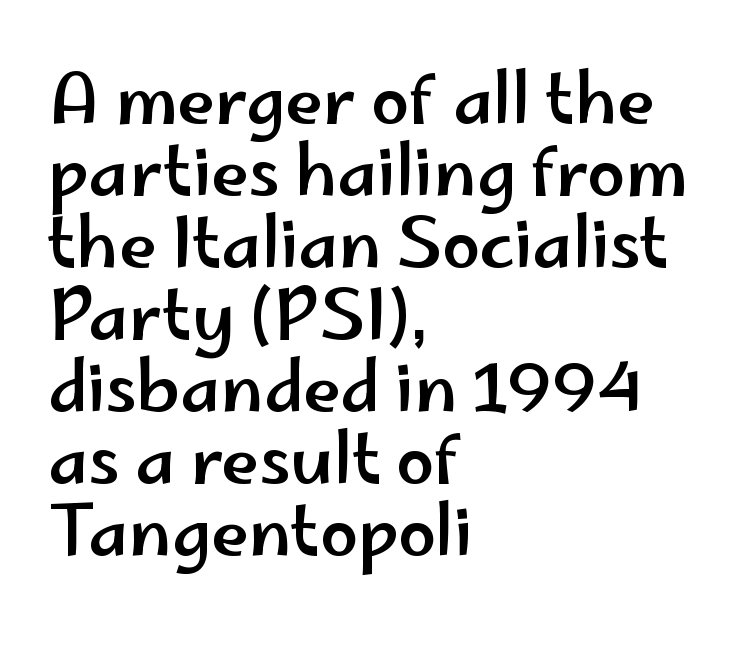
{"serif": "no", "italic": "no", "width": "wide", "stroke_contrast": "low", "x_height": "small", "monospaced": "no", "underline": "no", "align": "left", "line_spacing": "tight", "line_spacing_ratio": 1.06, "letter_spacing": "normal", "letter_spacing_em": 0.0, "glyph_px": 68}
